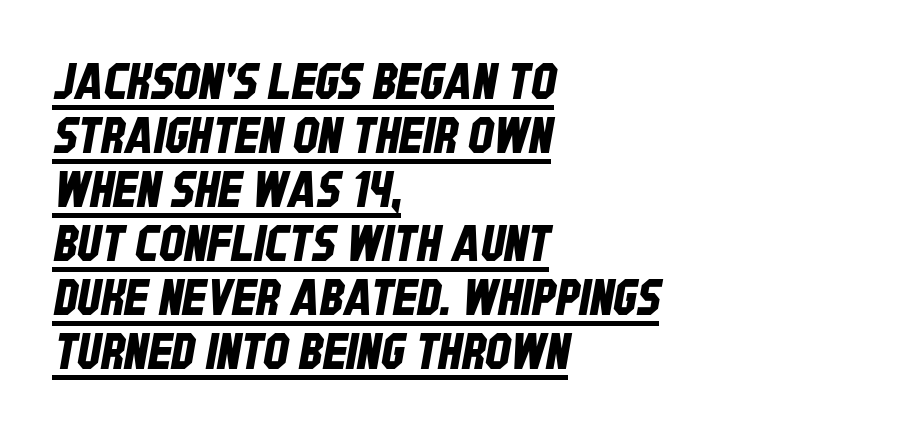
Q: Is the typeface a serif or a sans-serif typeface? A: Sans-serif.
Q: Is the text underlined? A: Yes.
Q: How is the paragraph aligned? A: Left-aligned.
Q: Is the spacing between letters normal or unusually wide? A: Normal.
Q: Is the spacing between lines tight, normal or loose? A: Tight.
Q: Width (condensed, normal, or wide)? A: Condensed.
Q: Stroke contrast? A: Low.
Q: x-height? A: Large.
Q: Monospaced? A: No.
